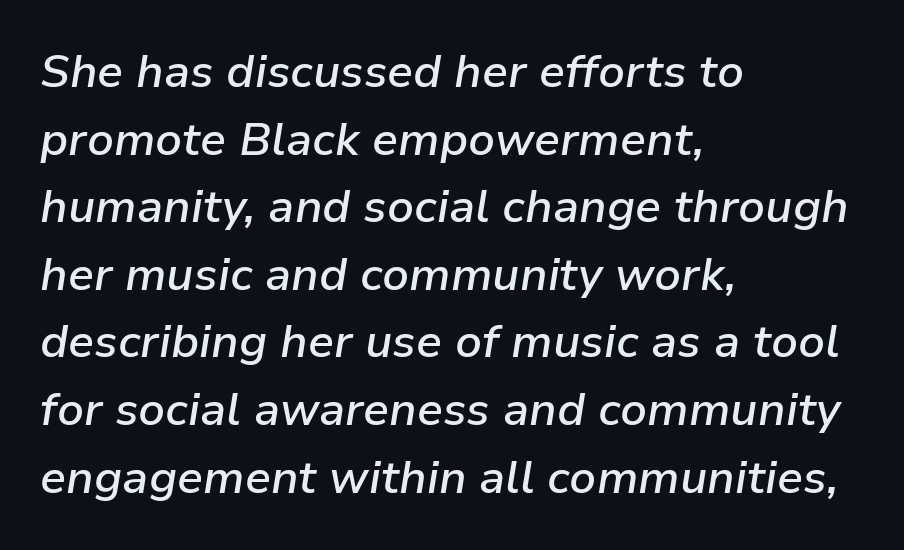
{"italic": "yes", "lean": "right", "slant_degrees": 9, "bold": "semi", "weight": "semibold", "width": "normal", "stroke_contrast": "low", "x_height": "medium", "monospaced": "no", "underline": "no", "align": "left", "line_spacing": "normal", "line_spacing_ratio": 1.47, "letter_spacing": "normal", "letter_spacing_em": 0.0, "glyph_px": 46}
